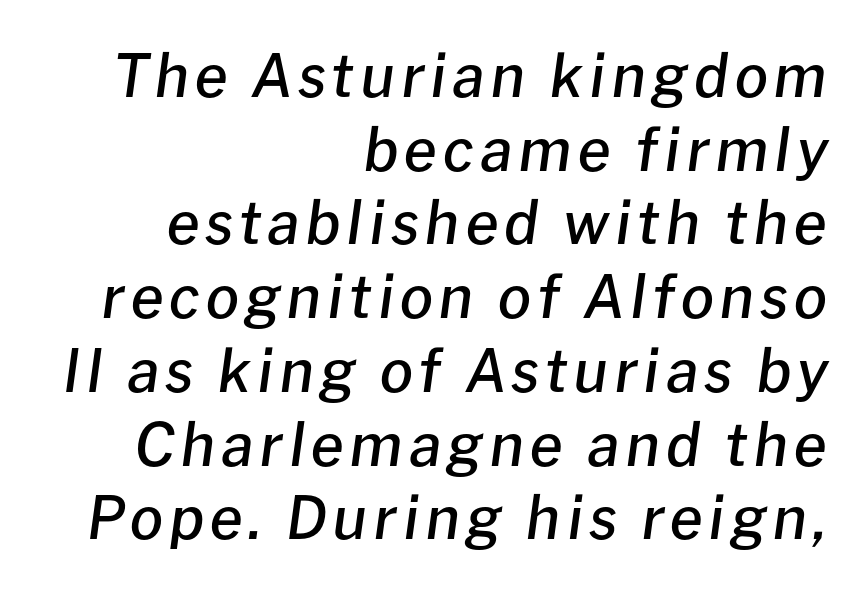
Q: Is the text bold? A: Semi-bold.
Q: Is the text italic (slanted)? A: Yes, it leans right by about 8 degrees.
Q: Is the text underlined? A: No.
Q: How is the paragraph aligned? A: Right-aligned.
Q: Is the spacing between lines tight, normal or loose? A: Normal.
Q: Width (condensed, normal, or wide)? A: Normal.
Q: Stroke contrast? A: Low.
Q: x-height? A: Medium.
Q: Monospaced? A: No.
